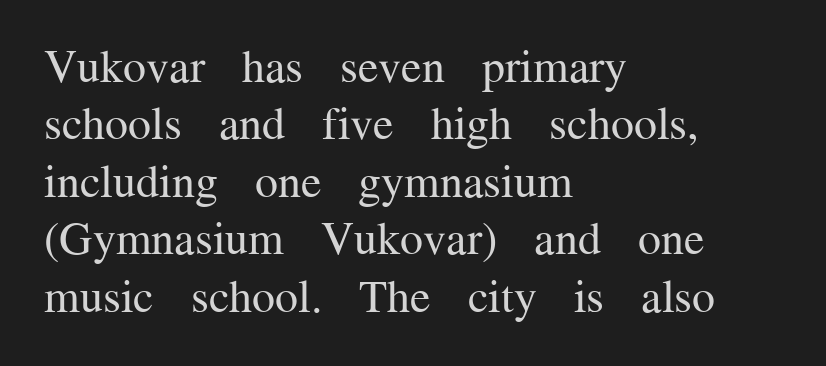
Q: Is the text bold? A: No.
Q: Is the text italic (slanted)? A: No, it is upright.
Q: Is the typeface a serif or a sans-serif typeface? A: Serif.
Q: Is the text underlined? A: No.
Q: How is the paragraph aligned? A: Left-aligned.
Q: Is the spacing between letters normal or unusually wide? A: Normal.
Q: Is the spacing between lines tight, normal or loose? A: Normal.
Q: Width (condensed, normal, or wide)? A: Normal.
Q: Stroke contrast? A: Medium.
Q: x-height? A: Medium.
Q: Monospaced? A: No.
